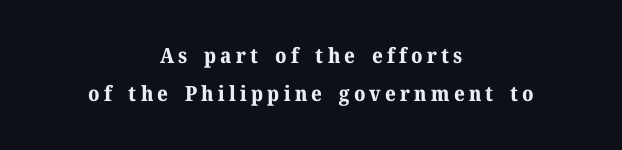
{"italic": "no", "bold": "yes", "underline": "no", "align": "center", "line_spacing_ratio": 1.8, "letter_spacing": "wide", "letter_spacing_em": 0.2, "glyph_px": 21}
